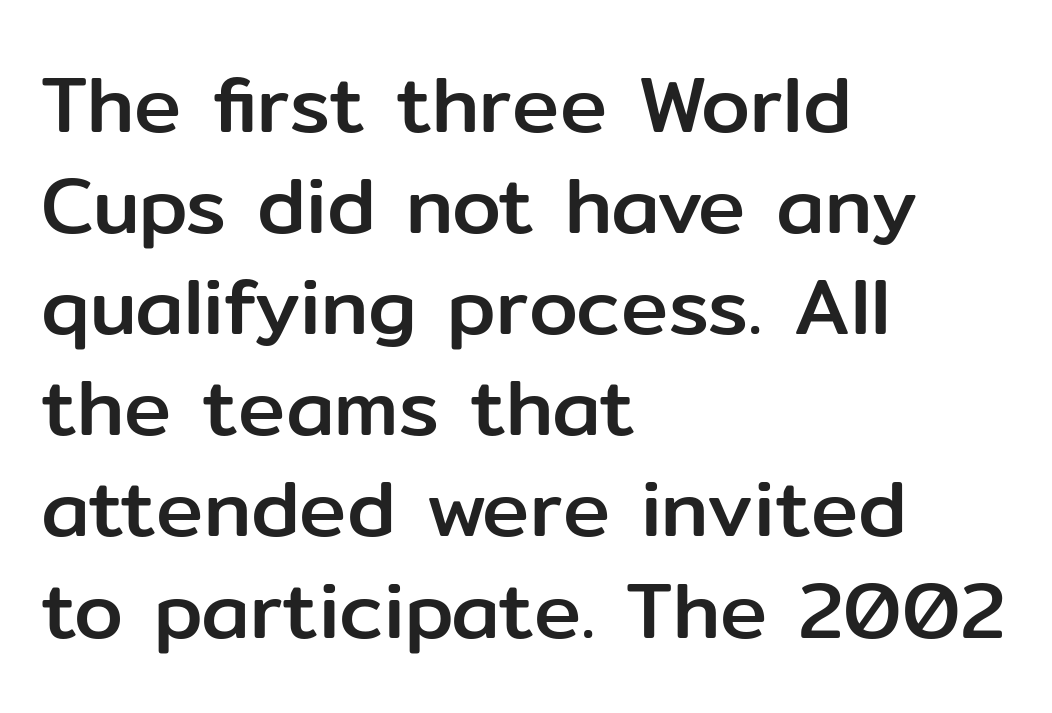
The image shows 79 px sans-serif type, upright; set left-aligned, normal line spacing (1.28x), normal letter spacing, not underlined; low stroke contrast and a medium x-height.
